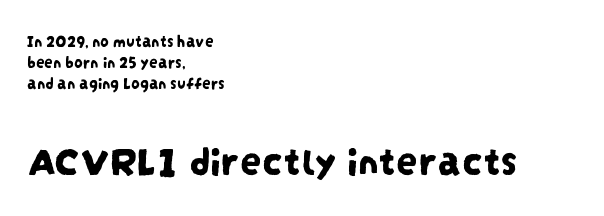
The glyphs in this specimen are sans serif. Look at the tracking — it's just the regular setting, nothing added. Note the varied advance widths — an 'i' is clearly narrower than an 'm'. Rule under the text: the space is simply empty. These two chunks differ in scale, with the bottom chunk taking the larger measure. The paragraph shown leans on its left margin.
